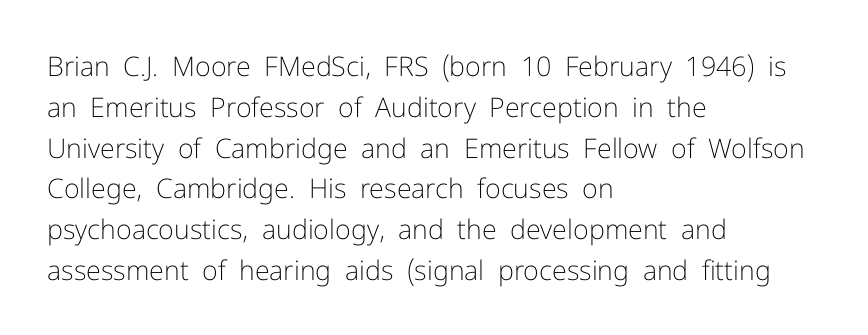
The passage shown stacks its lines at a standard gap. Plain, unruled lines of type. Summary of weight: not heavy and not bold. The rendering keeps characters at their native spacing. Notice how the stems are strictly vertical — no italics here.
